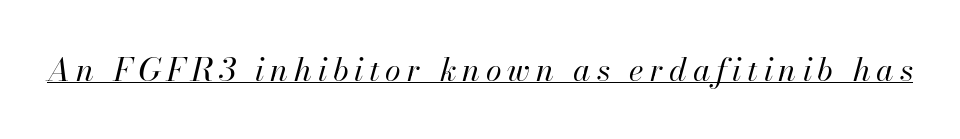
Is there an underline? Yes — a line sits under the letters. The specimen reads as italic at a glance. Is this a fixed-width face? No — the glyphs have proportional, varying widths. The typesetting does not lean heavy: it is not bold.
